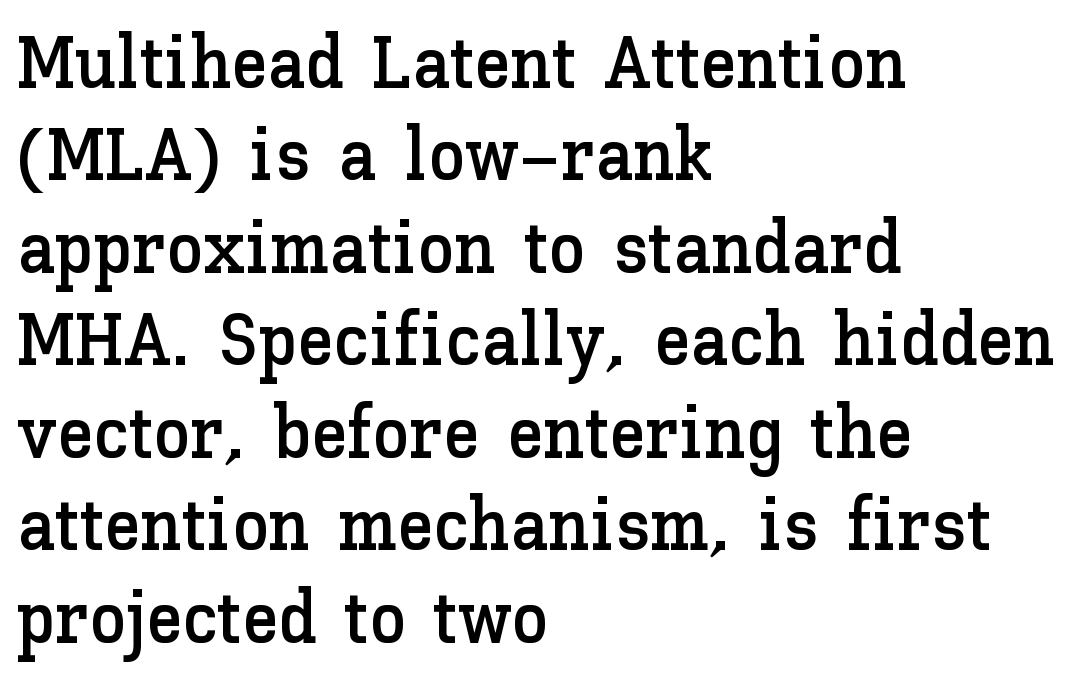
{"italic": "no", "width": "normal", "stroke_contrast": "low", "x_height": "medium", "monospaced": "no", "underline": "no", "align": "left", "line_spacing": "normal", "line_spacing_ratio": 1.25, "letter_spacing": "normal", "letter_spacing_em": 0.0, "glyph_px": 74}
